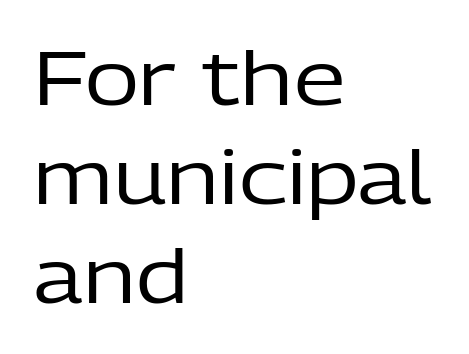
The image shows 74 px regular-weight sans-serif type, upright; set left-aligned, normal line spacing (1.34x), normal letter spacing, not underlined; low stroke contrast and a medium x-height.
